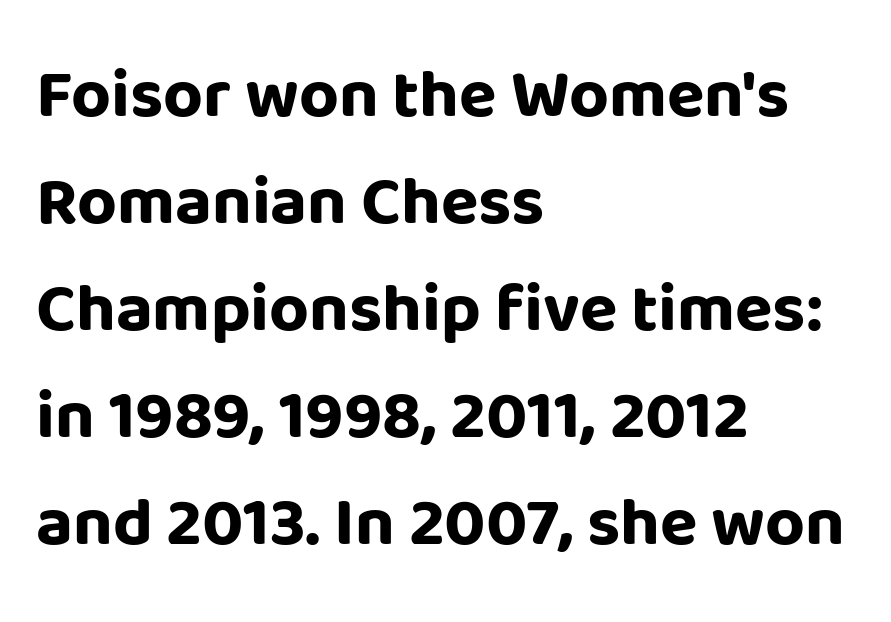
The image shows 69 px bold sans-serif type, upright; set left-aligned, normal line spacing (1.55x), normal letter spacing, not underlined; low stroke contrast and a large x-height.
